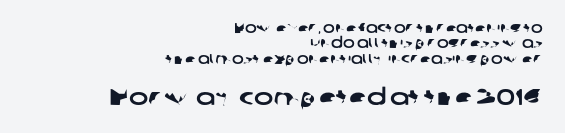
The image shows 23 px text type; set right-aligned, tight line spacing (1.1x), normal letter spacing, not underlined; the second (bottom) block is 1.64x larger.
